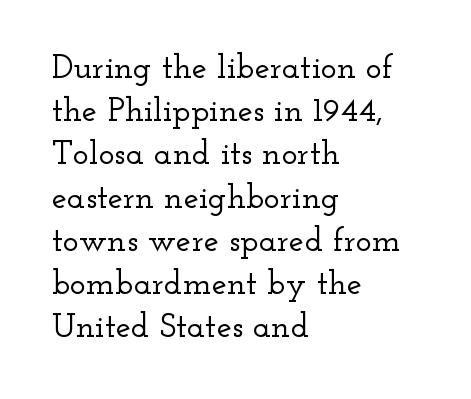
{"serif": "yes", "italic": "no", "width": "wide", "stroke_contrast": "low", "x_height": "small", "monospaced": "no", "underline": "no", "align": "left", "line_spacing": "normal", "line_spacing_ratio": 1.27, "letter_spacing": "normal", "letter_spacing_em": 0.0, "glyph_px": 34}
